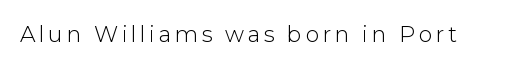
Q: Is the text bold? A: No.
Q: Is the text italic (slanted)? A: No, it is upright.
Q: Is the text underlined? A: No.
